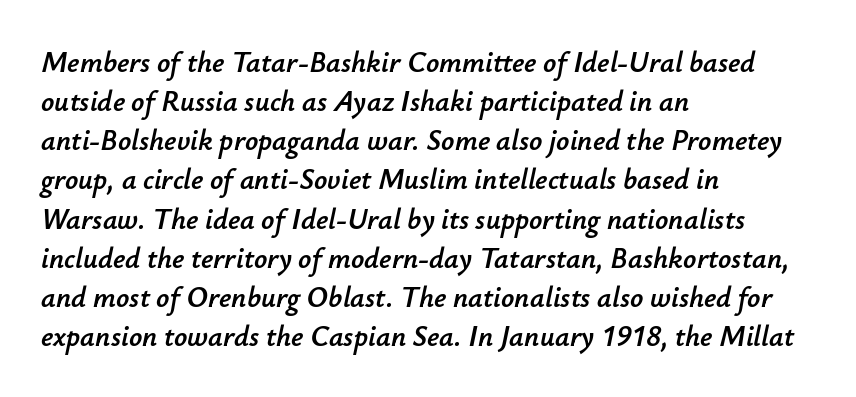
{"italic": "yes", "lean": "right", "slant_degrees": 12, "width": "normal", "stroke_contrast": "low", "x_height": "small", "monospaced": "no", "underline": "no", "align": "left", "line_spacing": "normal", "line_spacing_ratio": 1.35, "letter_spacing": "normal", "letter_spacing_em": 0.0, "glyph_px": 29}
